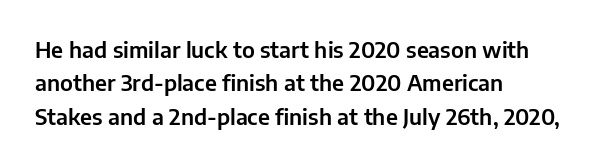
{"italic": "no", "underline": "no", "align": "left", "line_spacing": "normal", "line_spacing_ratio": 1.52, "letter_spacing": "normal", "letter_spacing_em": 0.0, "glyph_px": 22}
